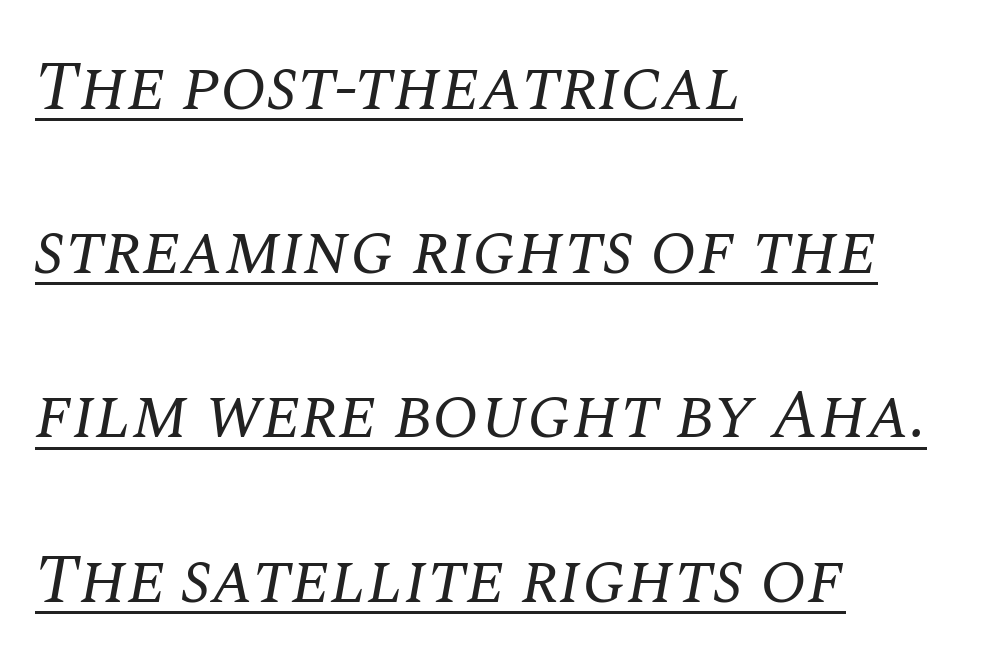
Q: Is the text bold? A: No.
Q: Is the text italic (slanted)? A: Yes, it leans right by about 10 degrees.
Q: Is the typeface a serif or a sans-serif typeface? A: Serif.
Q: Is the text underlined? A: Yes.
Q: How is the paragraph aligned? A: Left-aligned.
Q: Is the spacing between letters normal or unusually wide? A: Normal.
Q: Is the spacing between lines tight, normal or loose? A: Loose.
Q: Width (condensed, normal, or wide)? A: Normal.
Q: Stroke contrast? A: Medium.
Q: x-height? A: Large.
Q: Monospaced? A: No.
